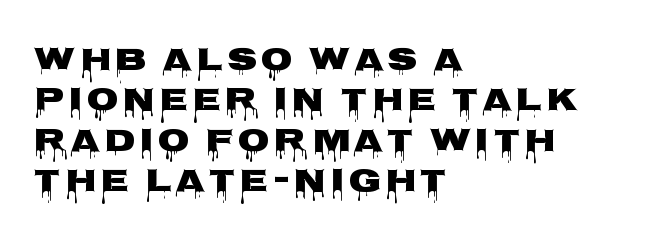
The rendering shows plain stroke endings on the letterforms — a sans-serif design. On the weight axis this lands at bold, roughly 700. The font's upright variant was chosen for this text. The baseline area is clear. Visually the block forms a straight wall on the left and a jagged coastline on the right. Spacing verdict: proportional, widths tailored to each character.
